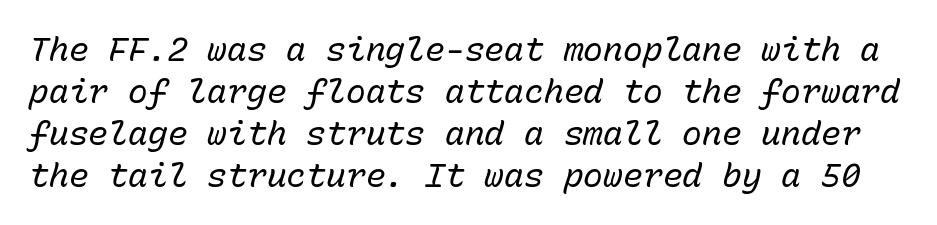
Underline: absent. There's an unmistakable incline to the writing here. Students, observe: this is what conventionally led text looks like. These glyphs show unthickened strokes, regular width or finer. Looks like terminal output: every glyph gets an equal slot. The rendering keeps characters at their native spacing.
